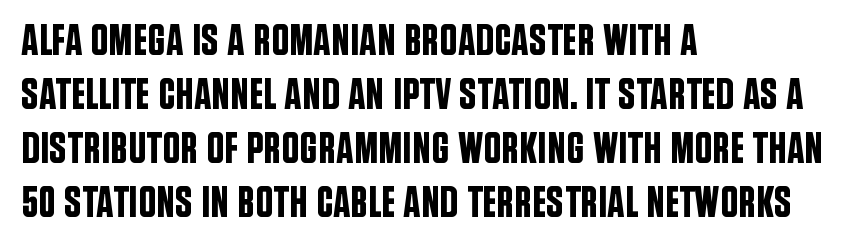
The image shows 44 px condensed sans-serif type, upright; set left-aligned, line spacing 1.23x, normal letter spacing, not underlined; low stroke contrast and a large x-height.
